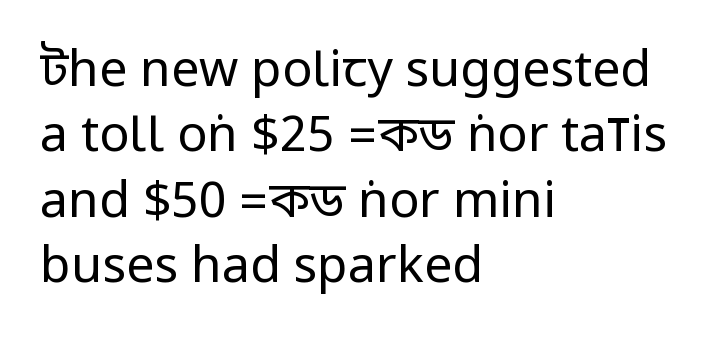
The line texture is even and compact thanks to regular tracking. Glance below the letters and you will spot only blank space. Every row of glyphs begins at an identical x-position on the left. Nothing sits at the stroke ends, so this counts as sans-serif. Leading: standard. Ink coverage per letter is moderate at most.
